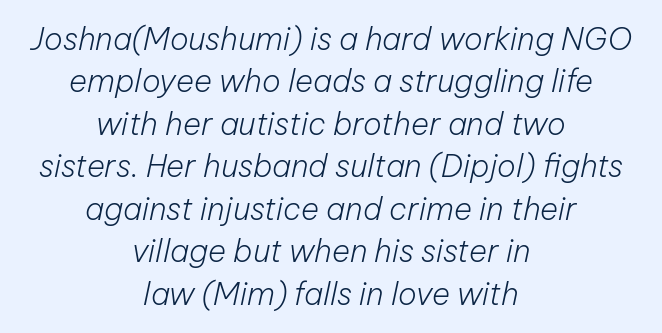
Q: Is the text bold? A: No.
Q: Is the text italic (slanted)? A: Yes, it leans right by about 12 degrees.
Q: Is the text underlined? A: No.
Q: How is the paragraph aligned? A: Centered.
Q: Is the spacing between letters normal or unusually wide? A: Normal.
Q: Is the spacing between lines tight, normal or loose? A: Normal.
Q: Width (condensed, normal, or wide)? A: Normal.
Q: Stroke contrast? A: Low.
Q: x-height? A: Medium.
Q: Monospaced? A: No.
